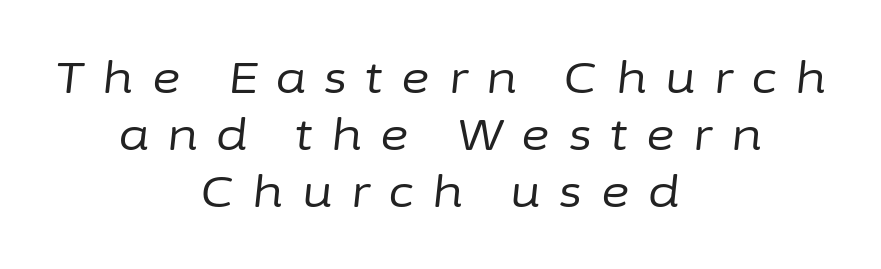
Q: Is the text bold? A: No.
Q: Is the text italic (slanted)? A: Yes, it leans right by about 6 degrees.
Q: Is the text underlined? A: No.
Q: How is the paragraph aligned? A: Centered.
Q: Is the spacing between letters normal or unusually wide? A: Unusually wide.
Q: Is the spacing between lines tight, normal or loose? A: Normal.
Q: Width (condensed, normal, or wide)? A: Normal.
Q: Stroke contrast? A: Low.
Q: x-height? A: Medium.
Q: Monospaced? A: No.
